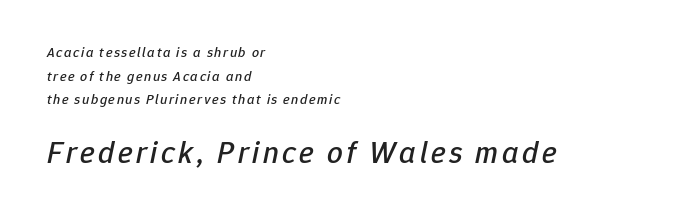
The image shows 31 px text type, italic (leaning right); set left-aligned, normal line spacing (1.68x), not underlined; the second (bottom) block is 2.21x larger; low stroke contrast and a medium x-height.
